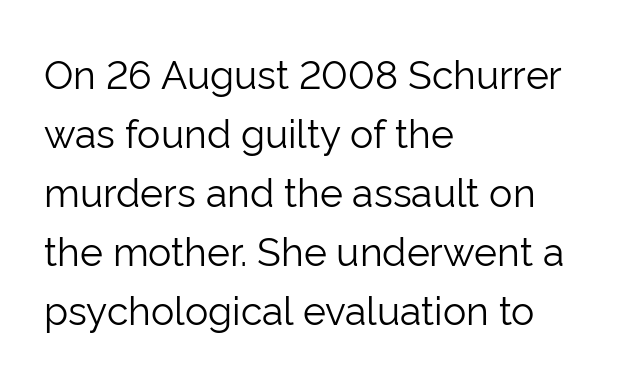
Does the copy run flush right? No — it runs flush left. Each row of text sits above clean, open space. Stems here are at most as thick as an everyday book face. Words appear dense and cohesive because spacing is normal.
